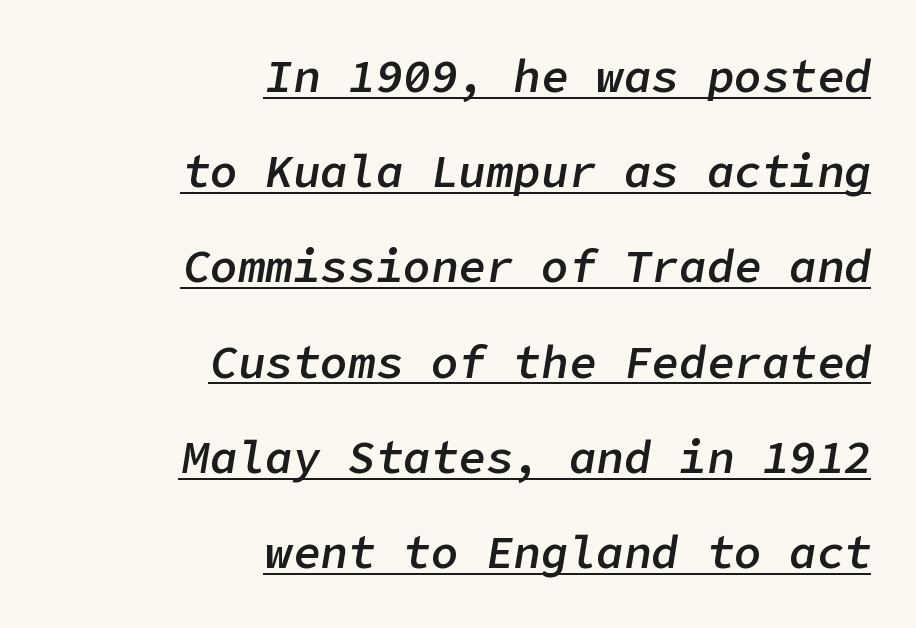
Compared with ordinary roman type, these characters are visibly tilted. Spacing between characters is what you'd get straight out of the box. Baseline-to-baseline distance is far greater than the letter height. Semibold letterforms, between regular and bold. In designer terms, the underline attribute is active on this setting.
